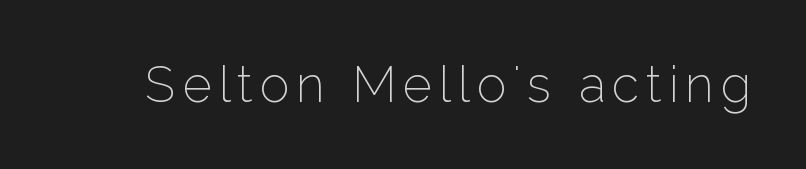
The image shows 50 px thin sans-serif type, upright; set not underlined; low stroke contrast and a medium x-height.
